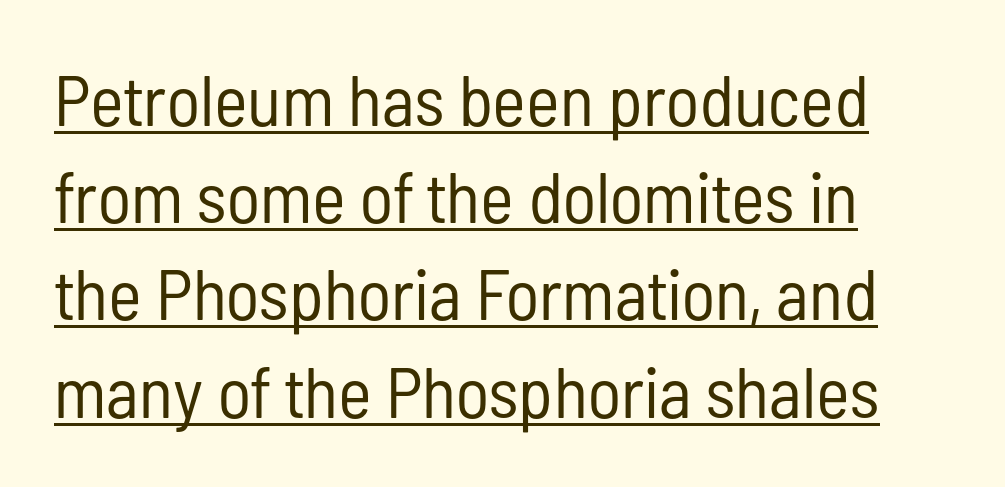
The image shows 72 px regular-weight, condensed sans-serif type, upright; set left-aligned, normal line spacing (1.35x), normal letter spacing, underlined; low stroke contrast and a medium x-height.
